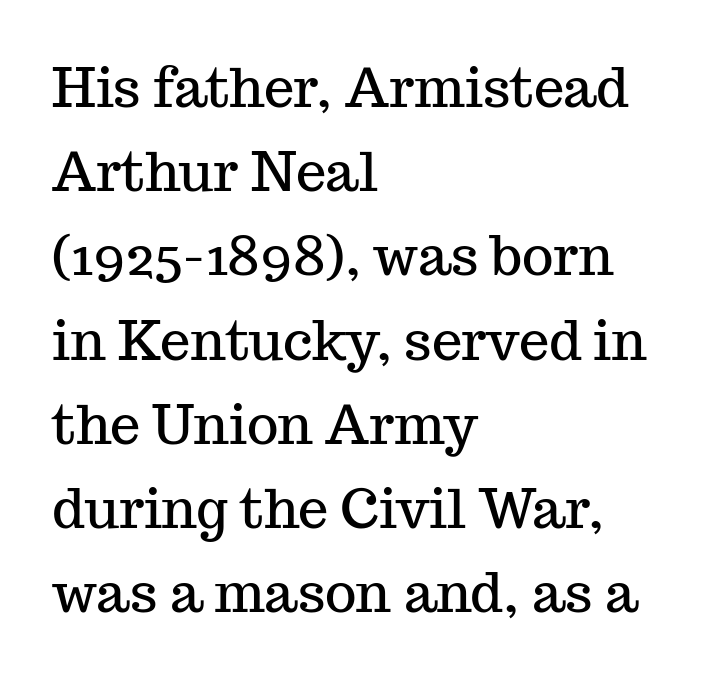
The image shows 54 px serif type, upright; set left-aligned, normal line spacing (1.56x), normal letter spacing, not underlined; medium stroke contrast and a medium x-height.
